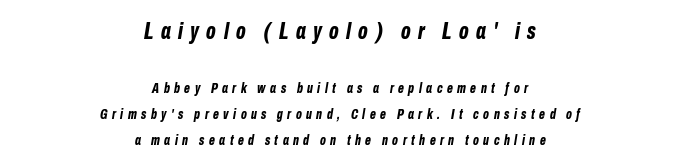
{"italic": "yes", "lean": "right", "slant_degrees": 10, "bold": "yes", "underline": "no", "align": "center", "line_spacing_ratio": 1.88, "letter_spacing": "wide", "letter_spacing_em": 0.32, "larger_block": "first", "size_ratio": 1.64, "glyph_px": 23}
